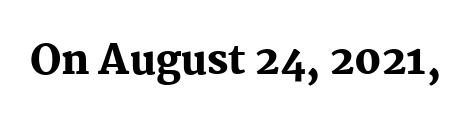
{"serif": "yes", "italic": "no", "bold": "yes", "weight": "heavy", "width": "normal", "stroke_contrast": "medium", "x_height": "medium", "monospaced": "no", "underline": "no", "letter_spacing": "normal", "letter_spacing_em": 0.0, "glyph_px": 40}
